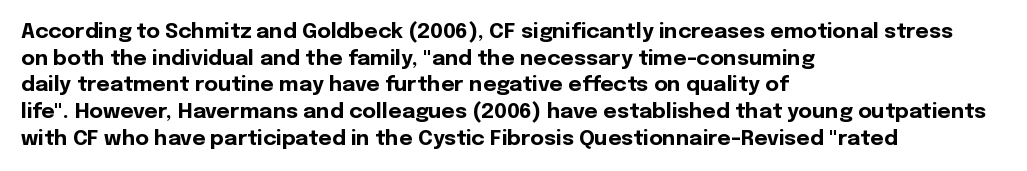
{"italic": "no", "bold": "yes", "underline": "no", "align": "left", "line_spacing": "normal", "line_spacing_ratio": 1.27, "letter_spacing": "normal", "letter_spacing_em": 0.0, "glyph_px": 21}
